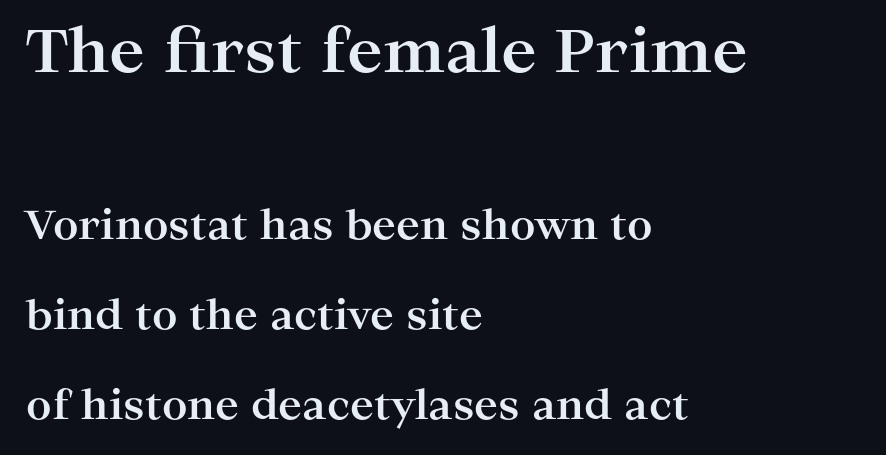
{"serif": "yes", "italic": "no", "bold": "yes", "weight": "bold", "width": "wide", "stroke_contrast": "high", "x_height": "medium", "monospaced": "no", "underline": "no", "align": "left", "line_spacing": "loose", "line_spacing_ratio": 2.24, "letter_spacing": "normal", "letter_spacing_em": 0.0, "larger_block": "first", "size_ratio": 1.5, "glyph_px": 60}
